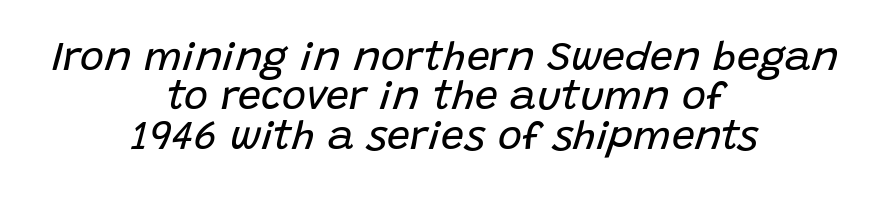
{"italic": "yes", "lean": "right", "slant_degrees": 15, "bold": "no", "weight": "regular", "width": "normal", "stroke_contrast": "low", "x_height": "large", "monospaced": "no", "underline": "no", "align": "center", "line_spacing": "tight", "line_spacing_ratio": 0.96, "letter_spacing": "normal", "letter_spacing_em": 0.0, "glyph_px": 41}
